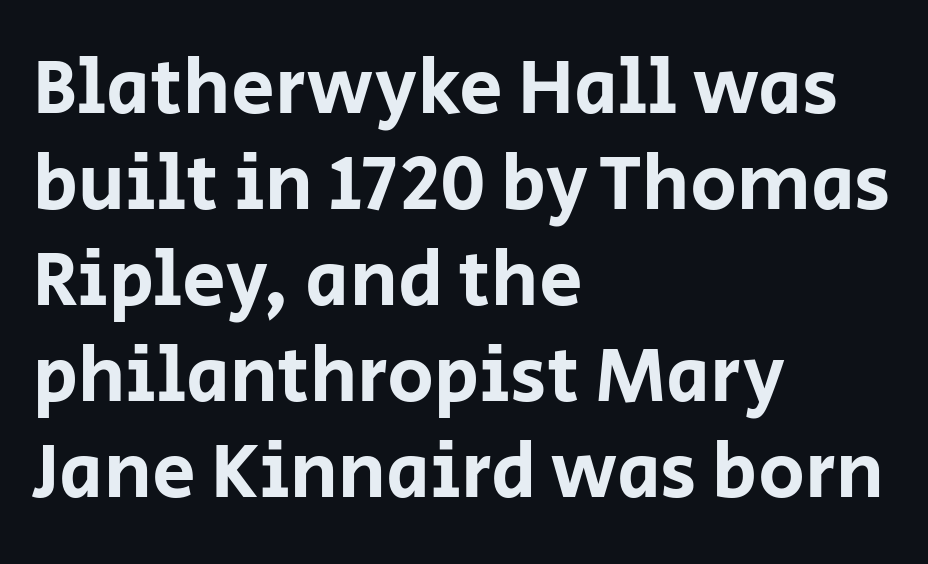
{"serif": "no", "italic": "no", "width": "normal", "stroke_contrast": "low", "x_height": "large", "monospaced": "no", "underline": "no", "align": "left", "line_spacing_ratio": 1.23, "letter_spacing": "normal", "letter_spacing_em": 0.0, "glyph_px": 78}
